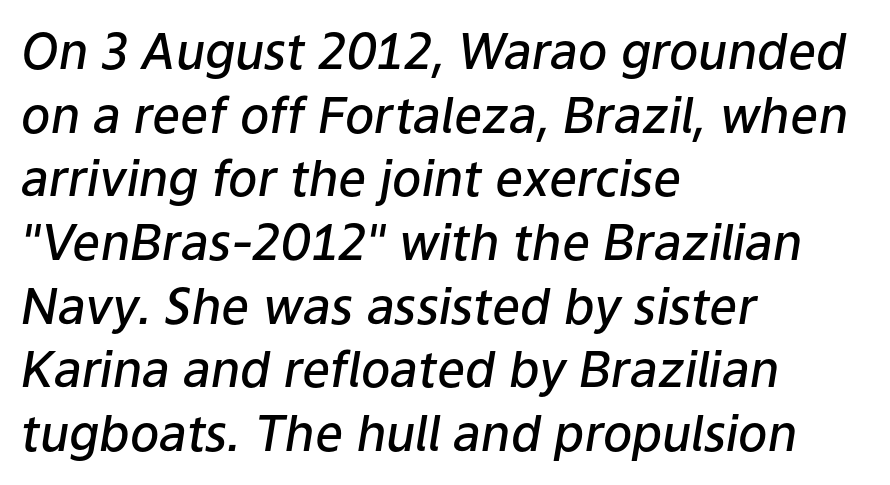
The image shows 49 px semibold type, italic (leaning right); set left-aligned, normal line spacing (1.3x), normal letter spacing, not underlined; low stroke contrast and a medium x-height.
